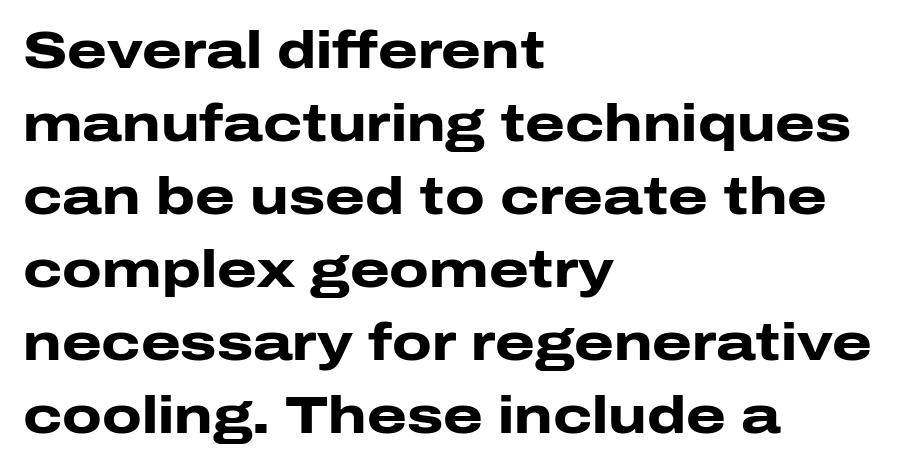
The image shows 51 px heavy, wide sans-serif type, upright; set left-aligned, normal line spacing (1.43x), normal letter spacing, not underlined; low stroke contrast and a medium x-height.
